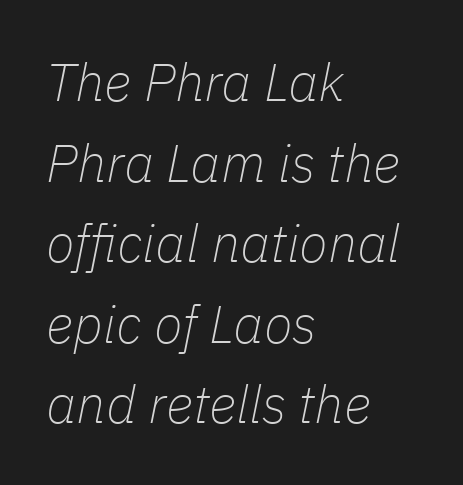
The image shows 53 px thin type, italic (leaning right); set left-aligned, normal line spacing (1.52x), normal letter spacing, not underlined; low stroke contrast and a medium x-height.
